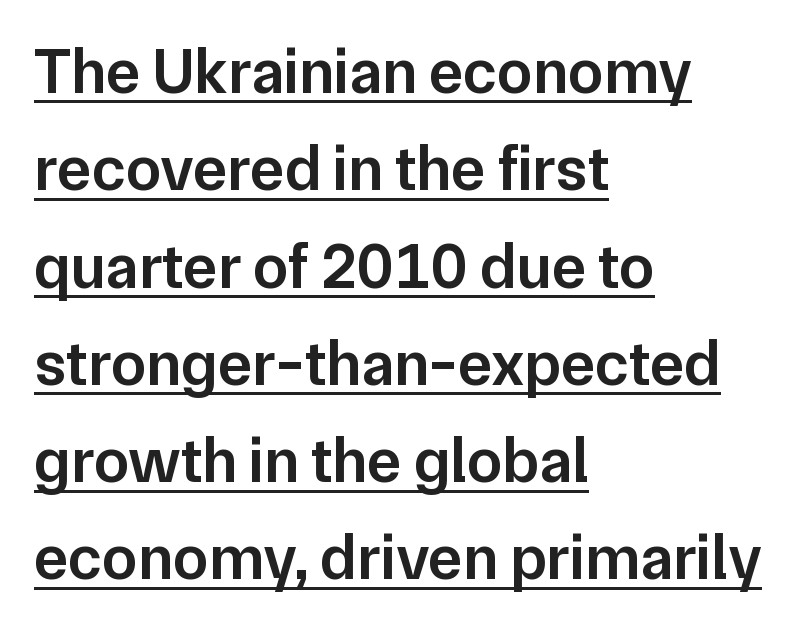
{"serif": "no", "italic": "no", "bold": "semi", "weight": "semibold", "width": "normal", "stroke_contrast": "low", "x_height": "medium", "monospaced": "no", "underline": "yes", "align": "left", "line_spacing": "normal", "line_spacing_ratio": 1.52, "letter_spacing": "normal", "letter_spacing_em": 0.0, "glyph_px": 64}
